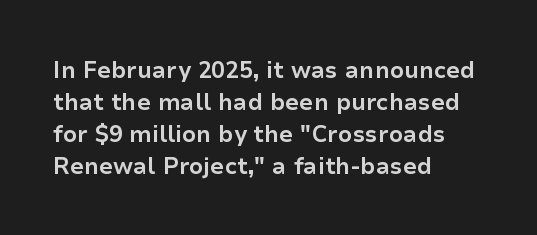
Compared with typical paragraphs, the rows here are spaced about the same. In terms of posture, this sample is upright. You'd pick this weight for a headline — it's a proper bold. Typeset ragged right — the left edge is the straight one.
